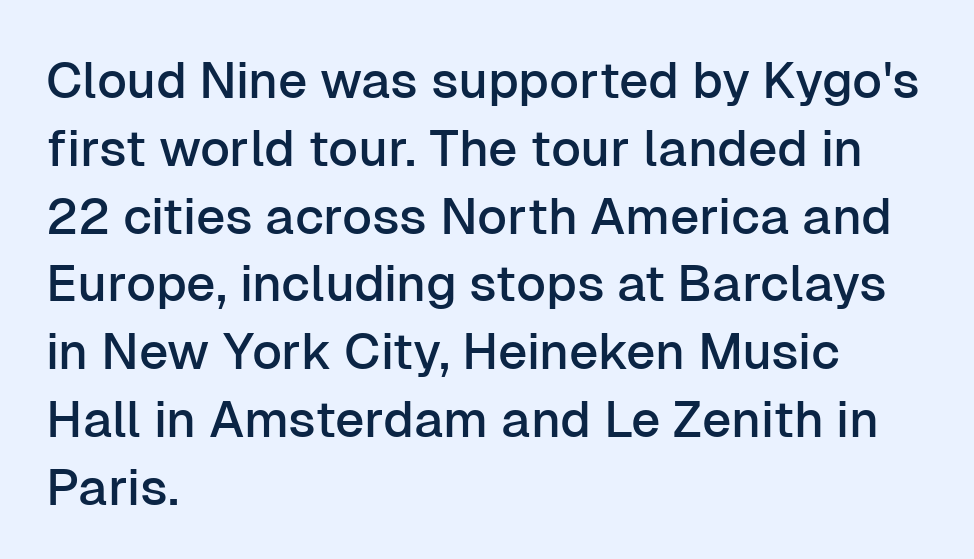
{"serif": "no", "italic": "no", "width": "normal", "stroke_contrast": "low", "x_height": "medium", "monospaced": "no", "underline": "no", "align": "left", "line_spacing": "normal", "line_spacing_ratio": 1.33, "letter_spacing": "normal", "letter_spacing_em": 0.0, "glyph_px": 51}
